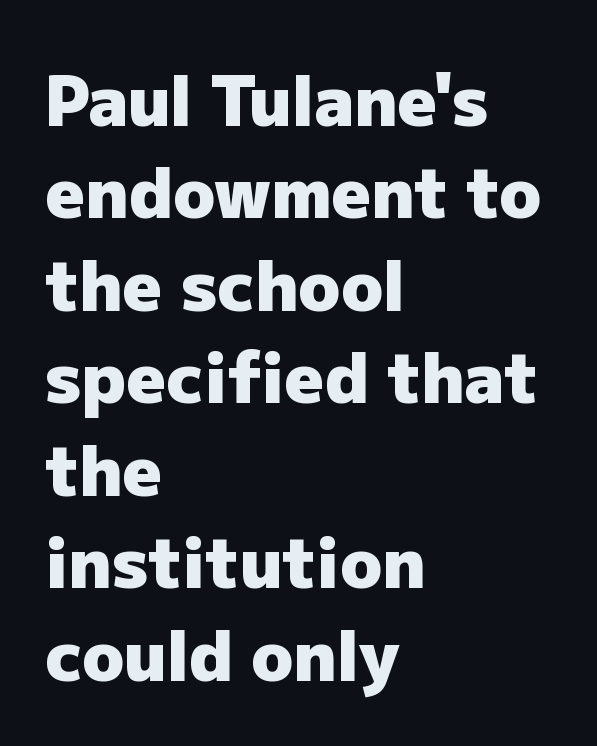
This rendering features lettering with no underline. Strokes here are thick enough to call this a true bold. Here the designer chose a conventional face with non-uniform glyph widths. Here the glyphs are tracked normally, forming tight word shapes.
